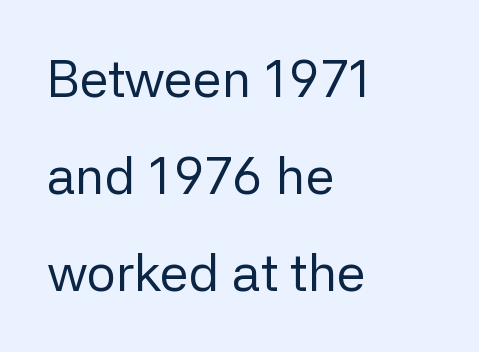
{"serif": "no", "italic": "no", "bold": "no", "weight": "regular", "width": "normal", "stroke_contrast": "low", "x_height": "medium", "monospaced": "no", "underline": "no", "align": "left", "line_spacing_ratio": 1.87, "letter_spacing": "normal", "letter_spacing_em": 0.0, "glyph_px": 52}
